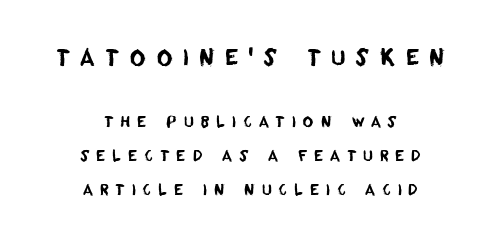
Q: Is the text underlined? A: No.
Q: How is the paragraph aligned? A: Centered.
Q: Is the spacing between letters normal or unusually wide? A: Unusually wide.
Q: Is the spacing between lines tight, normal or loose? A: Loose.
Q: Which block of text is set in a larger size, the first (top) or the second (bottom)? A: The first (top) one.
